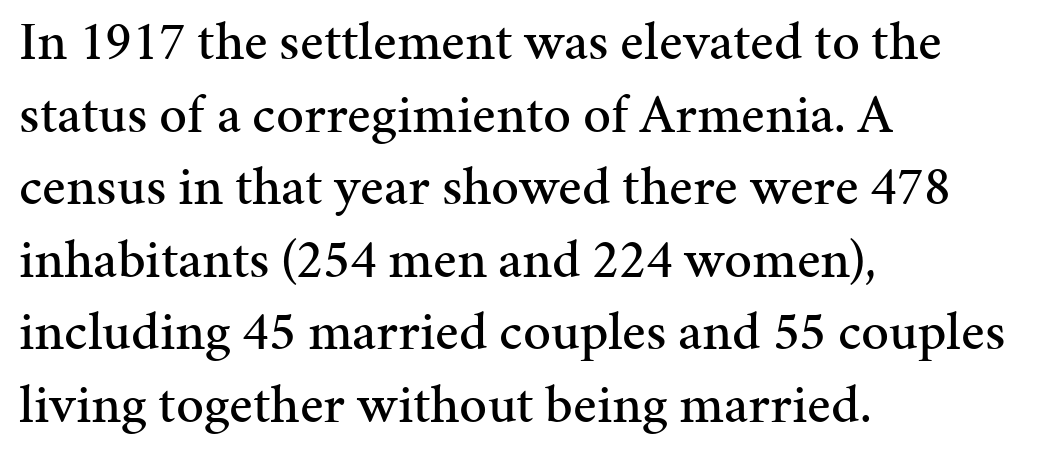
The image shows 55 px serif type, upright; set left-aligned, normal line spacing (1.32x), normal letter spacing, not underlined; medium stroke contrast and a medium x-height.
